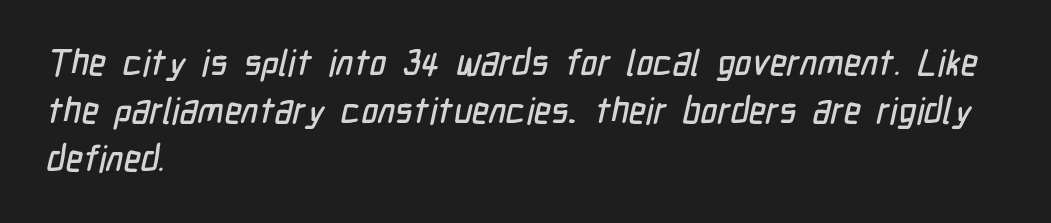
Clear beneath every line of the passage. Do the characters align in a grid? No, the font is proportional. A normal amount of white space separates one row of letters from the next. Compared with a centered layout, this one pins lines to the left instead.
